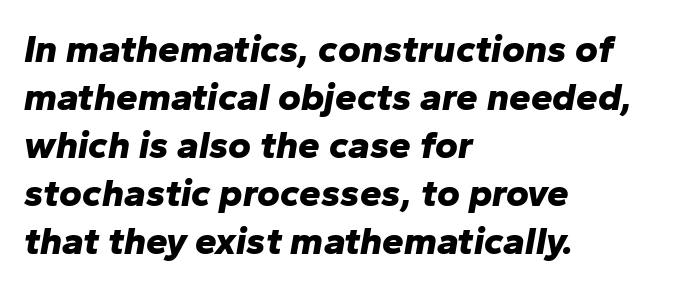
Spacing between characters is what you'd get straight out of the box. Designer's note — italics engaged. Leftover space on each line is placed entirely after the last word. A dark, heavy texture on the line: the type is bold.
